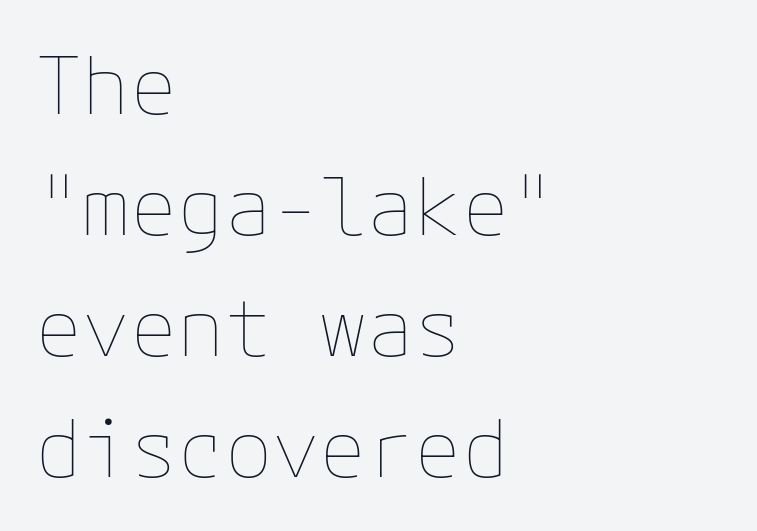
{"italic": "no", "bold": "no", "weight": "thin", "width": "normal", "stroke_contrast": "low", "x_height": "medium", "underline": "no", "align": "left", "line_spacing": "normal", "line_spacing_ratio": 1.53, "letter_spacing": "normal", "letter_spacing_em": 0.0, "glyph_px": 79}
